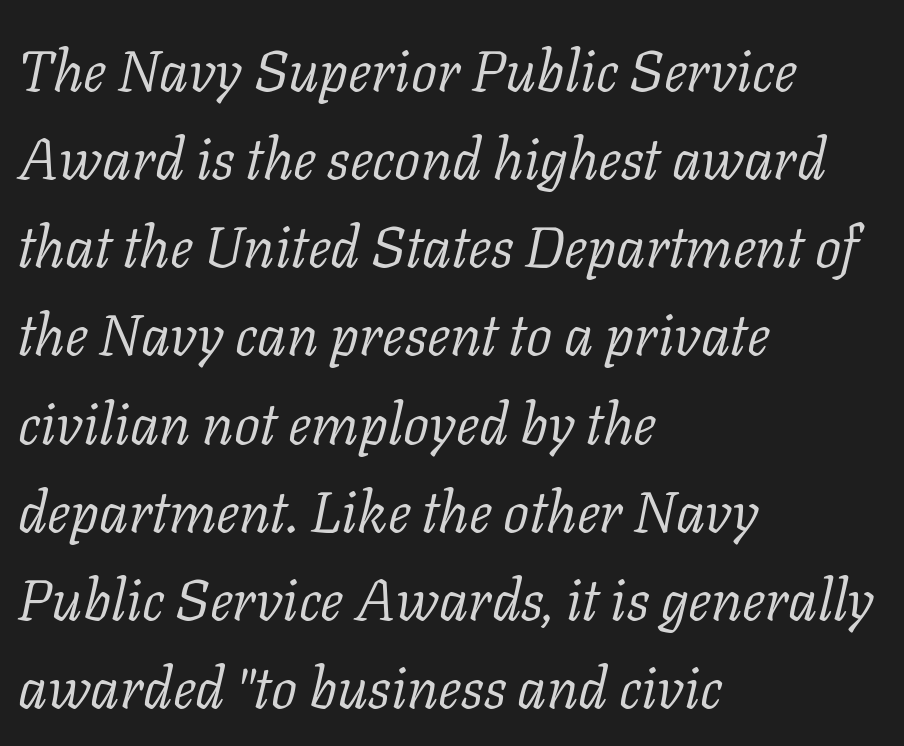
The image shows 58 px light serif type, italic (leaning right); set left-aligned, normal line spacing (1.52x), normal letter spacing, not underlined; low stroke contrast and a medium x-height.
